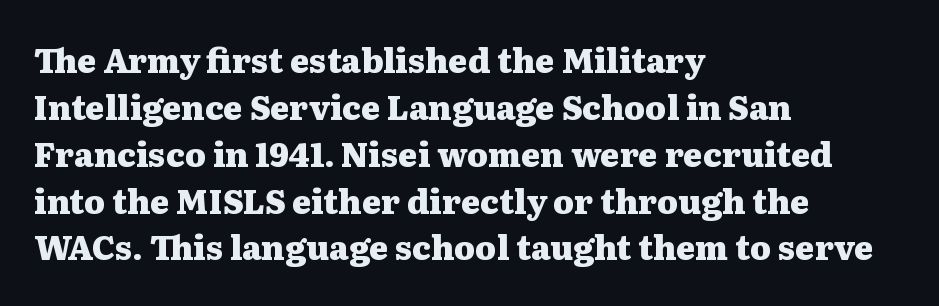
Q: Is the text bold? A: Yes.
Q: Is the text italic (slanted)? A: No, it is upright.
Q: Is the typeface a serif or a sans-serif typeface? A: Serif.
Q: Is the text underlined? A: No.
Q: How is the paragraph aligned? A: Left-aligned.
Q: Is the spacing between letters normal or unusually wide? A: Normal.
Q: Is the spacing between lines tight, normal or loose? A: Normal.
Q: Width (condensed, normal, or wide)? A: Wide.
Q: Stroke contrast? A: Medium.
Q: x-height? A: Medium.
Q: Monospaced? A: No.
